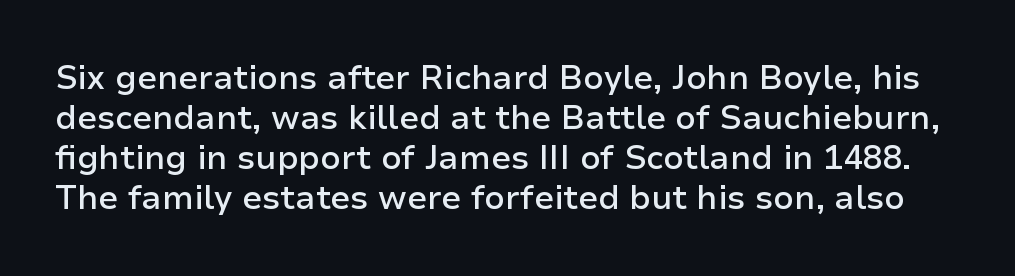
Q: Is the text bold? A: Semi-bold.
Q: Is the text italic (slanted)? A: No, it is upright.
Q: Is the typeface a serif or a sans-serif typeface? A: Sans-serif.
Q: Is the text underlined? A: No.
Q: Is the spacing between letters normal or unusually wide? A: Normal.
Q: Width (condensed, normal, or wide)? A: Normal.
Q: Stroke contrast? A: Low.
Q: x-height? A: Medium.
Q: Monospaced? A: No.
